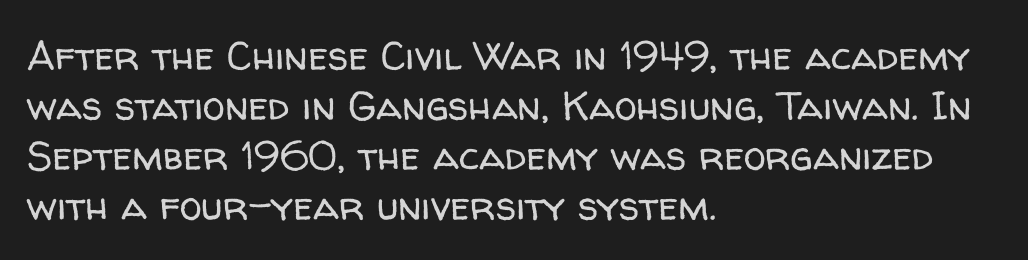
Q: Is the text bold? A: No.
Q: Is the text italic (slanted)? A: No, it is upright.
Q: Is the typeface a serif or a sans-serif typeface? A: Sans-serif.
Q: Is the text underlined? A: No.
Q: How is the paragraph aligned? A: Left-aligned.
Q: Is the spacing between letters normal or unusually wide? A: Normal.
Q: Is the spacing between lines tight, normal or loose? A: Normal.
Q: Width (condensed, normal, or wide)? A: Normal.
Q: Stroke contrast? A: Low.
Q: x-height? A: Medium.
Q: Monospaced? A: No.
